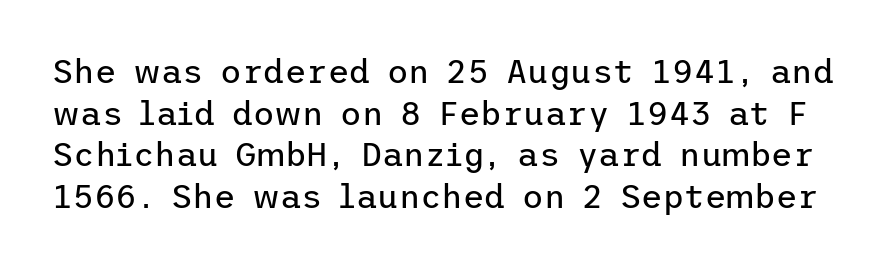
Quick note: interline space is typical. Check where the strokes stop: nothing finishes them off — pure sans. Descenders are the only things crossing below the line. Notice how the stems are strictly vertical — no italics here. The gaps between neighbouring characters are ordinary and unremarkable. Summary of weight: not heavy and not bold.
